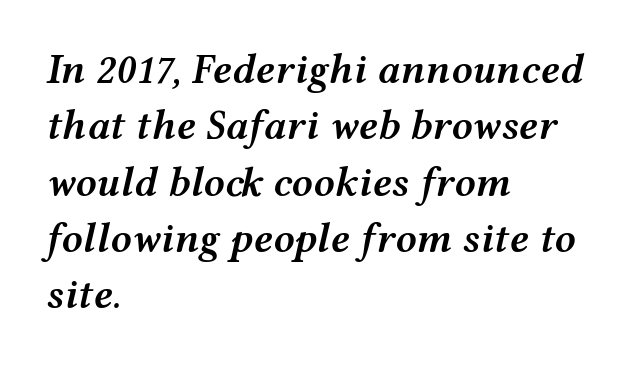
Q: Is the text bold? A: Semi-bold.
Q: Is the text italic (slanted)? A: Yes, it leans right by about 12 degrees.
Q: Is the text underlined? A: No.
Q: How is the paragraph aligned? A: Left-aligned.
Q: Is the spacing between letters normal or unusually wide? A: Normal.
Q: Is the spacing between lines tight, normal or loose? A: Normal.
Q: Width (condensed, normal, or wide)? A: Wide.
Q: Stroke contrast? A: Medium.
Q: x-height? A: Medium.
Q: Monospaced? A: No.
